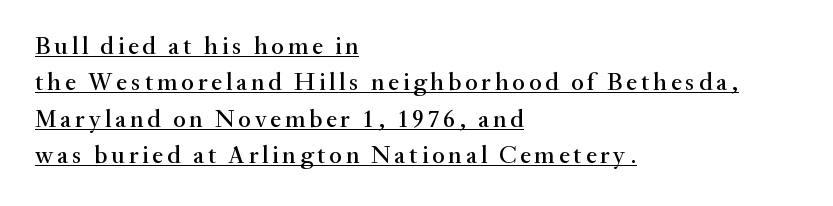
{"italic": "no", "underline": "yes", "align": "left", "line_spacing": "normal", "line_spacing_ratio": 1.46, "glyph_px": 25}
